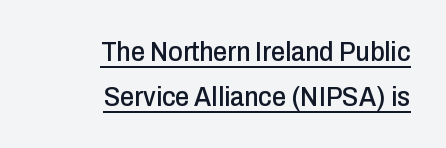
A rule runs beneath these lines of type. The space between consecutive lines is moderate. Caption: multi-line text, flush right, ragged left. Tall strokes in this sample are plumb rather than angled.
